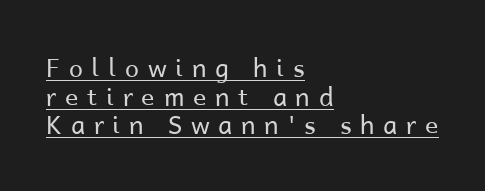
Q: Is the text bold? A: No.
Q: Is the text italic (slanted)? A: No, it is upright.
Q: Is the text underlined? A: Yes.
Q: How is the paragraph aligned? A: Left-aligned.
Q: Is the spacing between letters normal or unusually wide? A: Unusually wide.
Q: Is the spacing between lines tight, normal or loose? A: Tight.
